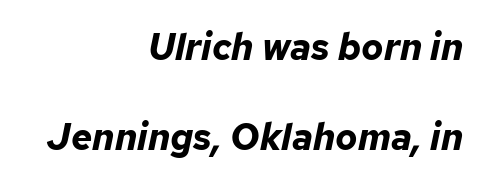
{"italic": "yes", "lean": "right", "slant_degrees": 12, "bold": "yes", "weight": "bold", "width": "normal", "stroke_contrast": "low", "x_height": "medium", "monospaced": "no", "underline": "no", "align": "right", "line_spacing": "loose", "line_spacing_ratio": 2.43, "letter_spacing": "normal", "letter_spacing_em": 0.0, "glyph_px": 37}
